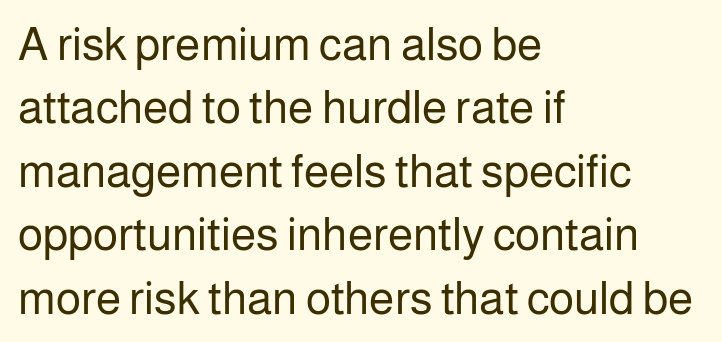
The image shows 46 px regular-weight sans-serif type, upright; set left-aligned, normal line spacing (1.38x), normal letter spacing, not underlined; low stroke contrast and a medium x-height.
